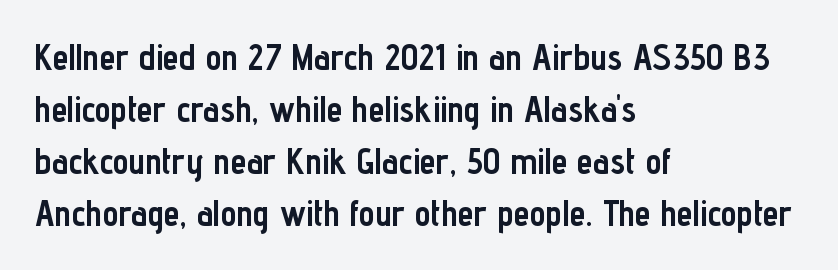
When letters stand straight like this, we call the style roman or upright. These lines stack with their left ends in a neat column. Has an underline been added? It has not. These lines keep a tight, regular rhythm from letter to letter. Compared with an ordinary text face, these strokes are far heavier — a full bold. This block has exactly the height ordinary leading produces.
